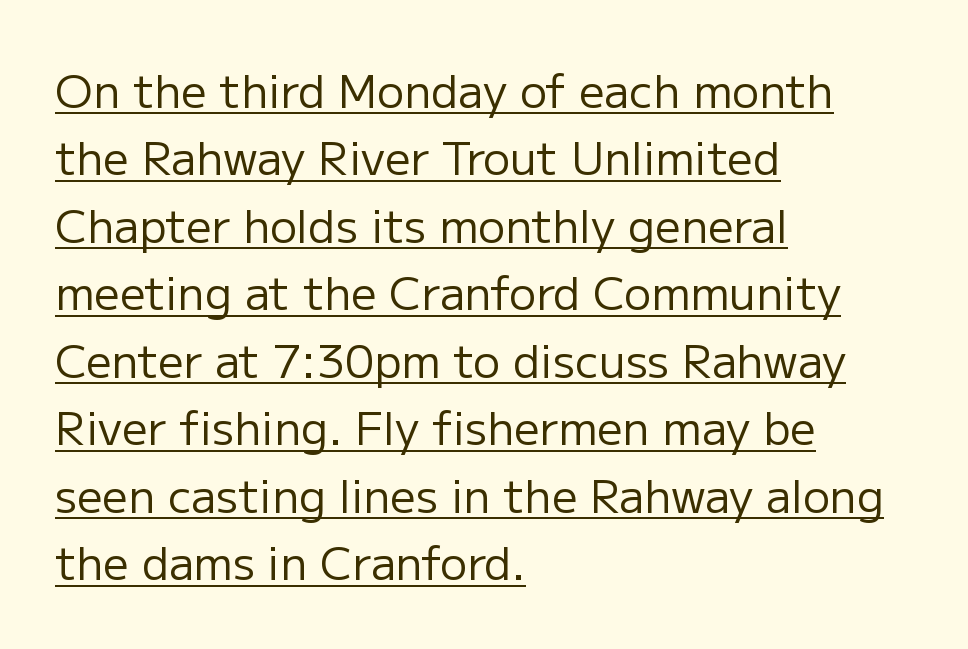
Here the glyphs are tracked normally, forming tight word shapes. The lines are quadded left. Varying glyph widths throughout — classic text-font behaviour. The font is comparable to plain body text, perhaps lighter.
